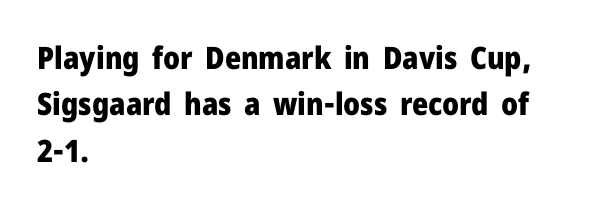
The image shows 31 px heavy sans-serif type, upright; set left-aligned, normal line spacing (1.5x), normal letter spacing, not underlined; low stroke contrast and a medium x-height.
